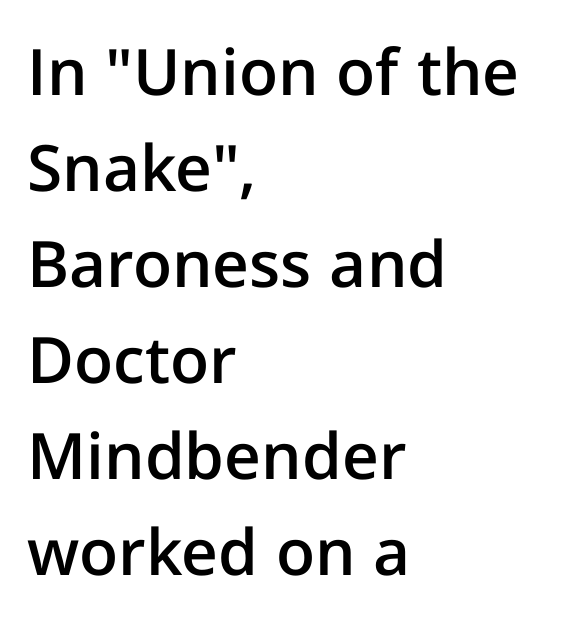
{"serif": "no", "italic": "no", "bold": "semi", "weight": "semibold", "width": "normal", "stroke_contrast": "low", "x_height": "medium", "monospaced": "no", "underline": "no", "align": "left", "line_spacing": "normal", "line_spacing_ratio": 1.5, "letter_spacing": "normal", "letter_spacing_em": 0.0, "glyph_px": 64}
